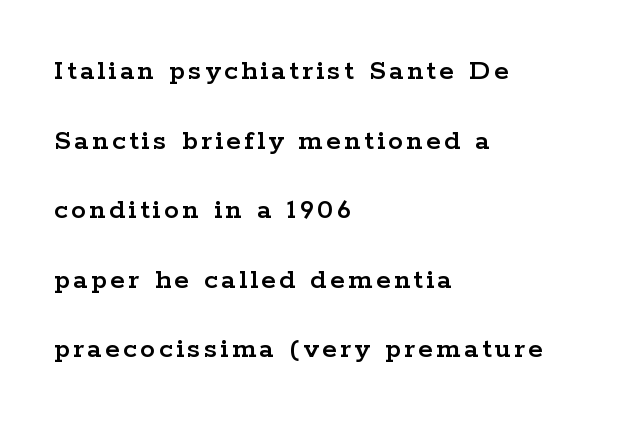
The image shows 30 px wide serif type, upright; set left-aligned, loose line spacing (2.32x), not underlined; low stroke contrast and a medium x-height.
